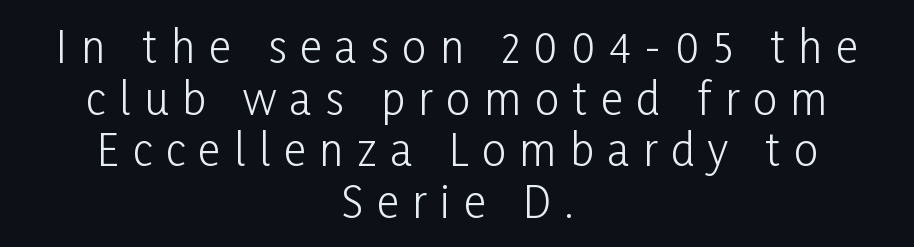
{"serif": "no", "italic": "no", "bold": "no", "weight": "light", "width": "condensed", "stroke_contrast": "low", "x_height": "medium", "monospaced": "no", "underline": "no", "align": "center", "line_spacing_ratio": 1.2, "letter_spacing": "wide", "letter_spacing_em": 0.32, "glyph_px": 43}
